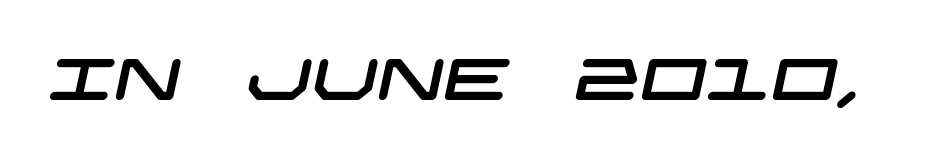
Font category for this specimen: sans-serif. This rendering leaves character spacing at its baseline value. The string is rendered with underlining switched off.
